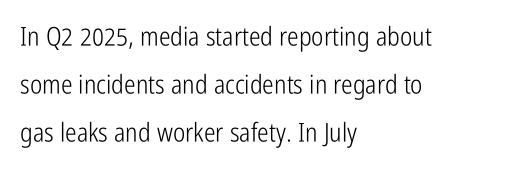
{"italic": "no", "bold": "no", "underline": "no", "align": "left", "line_spacing_ratio": 1.85, "letter_spacing": "normal", "letter_spacing_em": 0.0, "glyph_px": 26}
